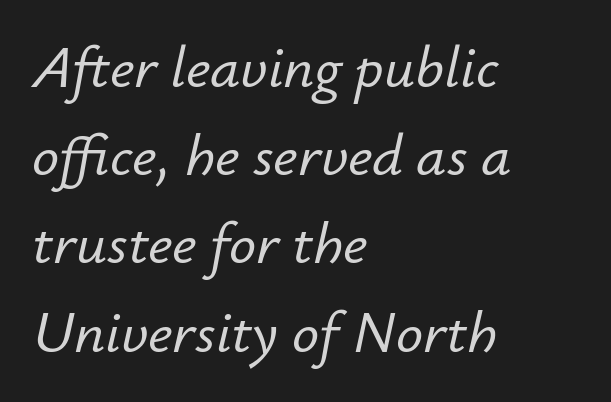
Q: Is the text italic (slanted)? A: Yes, it leans right by about 12 degrees.
Q: Is the text underlined? A: No.
Q: How is the paragraph aligned? A: Left-aligned.
Q: Is the spacing between letters normal or unusually wide? A: Normal.
Q: Is the spacing between lines tight, normal or loose? A: Normal.
Q: Width (condensed, normal, or wide)? A: Normal.
Q: Stroke contrast? A: Low.
Q: x-height? A: Small.
Q: Monospaced? A: No.
